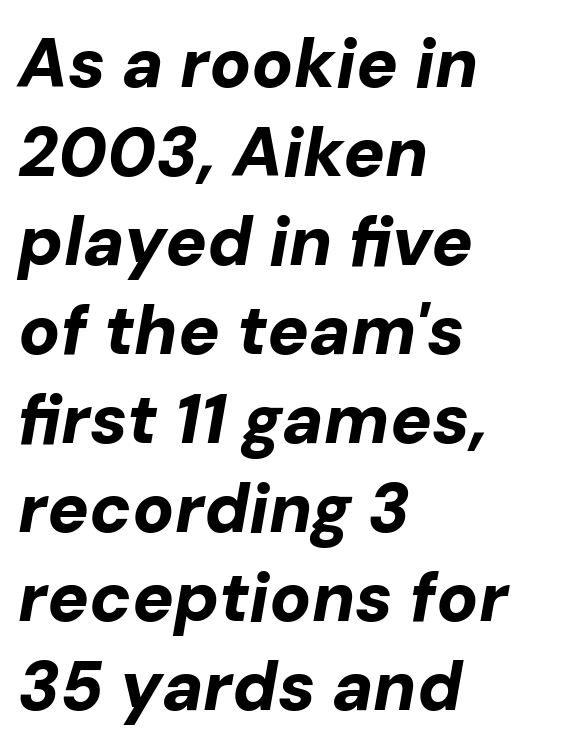
The image shows 69 px bold type, italic (leaning right); set left-aligned, normal line spacing (1.29x), normal letter spacing, not underlined; low stroke contrast and a medium x-height.
